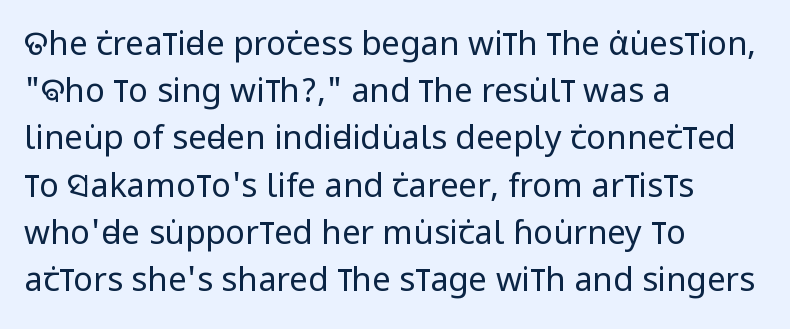
Q: Is the text bold? A: No.
Q: Is the text italic (slanted)? A: No, it is upright.
Q: Is the typeface a serif or a sans-serif typeface? A: Sans-serif.
Q: Is the text underlined? A: No.
Q: How is the paragraph aligned? A: Left-aligned.
Q: Is the spacing between letters normal or unusually wide? A: Normal.
Q: Is the spacing between lines tight, normal or loose? A: Normal.
Q: Width (condensed, normal, or wide)? A: Condensed.
Q: Stroke contrast? A: Low.
Q: x-height? A: Large.
Q: Monospaced? A: No.
